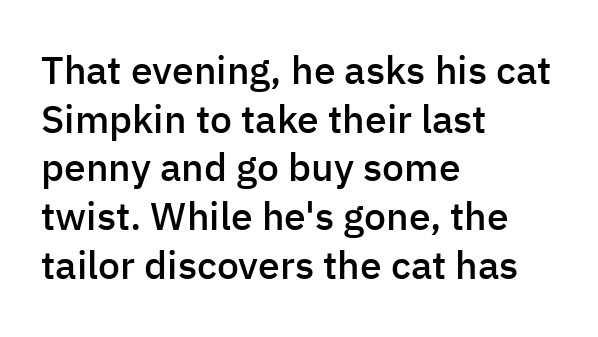
Decoration check: the copy has no underline. You can tell from the bare stems that sans-serif type was used. Typesetter's note: demi weight, one step under bold. It's the straight-up-and-down kind of type. The rendering anchors every line to the left-hand side.
